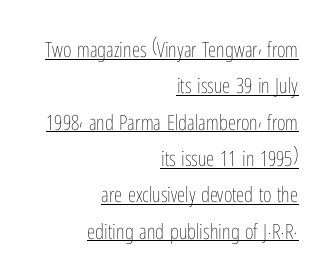
The image shows 21 px text type, upright; set right-aligned, line spacing 1.73x, normal letter spacing, underlined.
